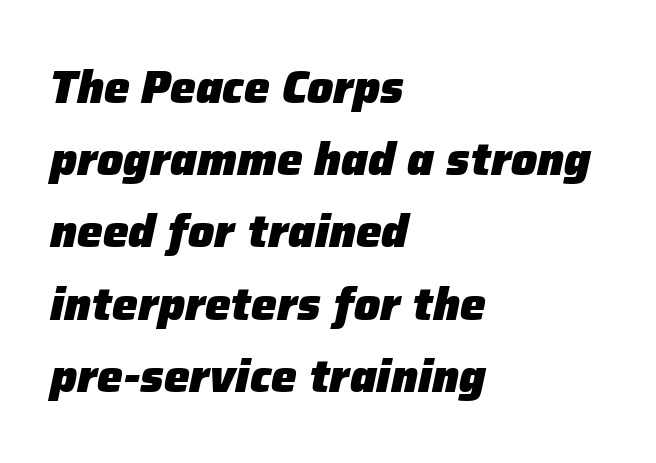
Typeset ragged right — the left edge is the straight one. Looking at the ascenders, they clearly lean. Do the characters align in a grid? No, the font is proportional. The face used here has the dense, thick strokes of a bold. Tracking value appears to be zero — textbook default spacing. Descenders are the only things crossing below the line.
